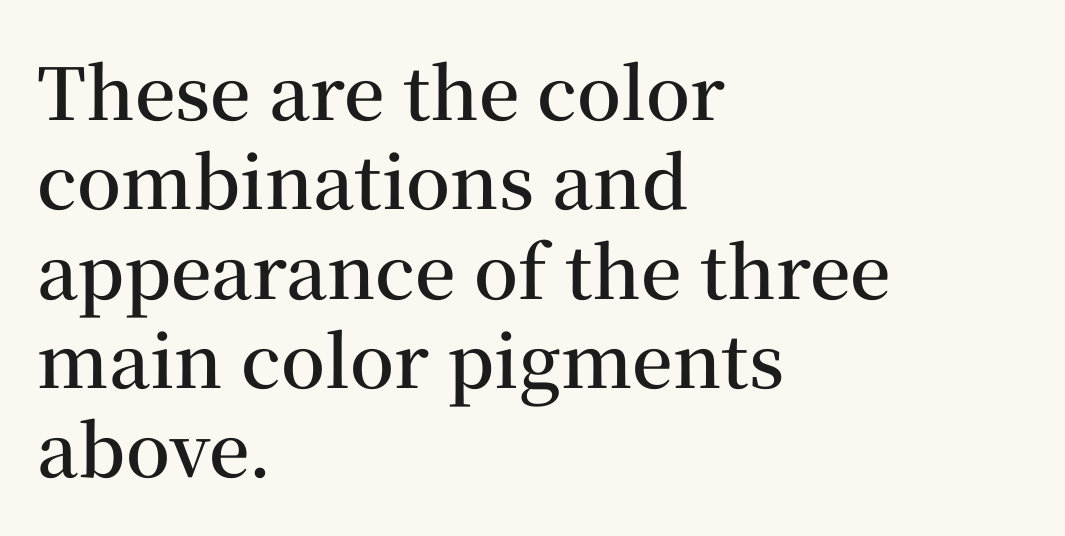
The lines are quadded left. Check where the strokes stop: tiny serifs finish them off. This sample has the flowing, uneven cadence of proportional lettering. The lettering stays uniformly vertical, giving the passage a roman look. Caption: standard tracking, unaltered.
